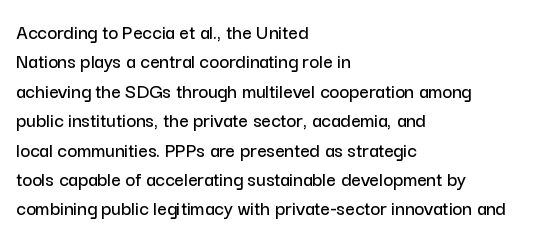
The image shows 21 px text type, upright; set left-aligned, normal line spacing (1.4x), normal letter spacing, not underlined.
